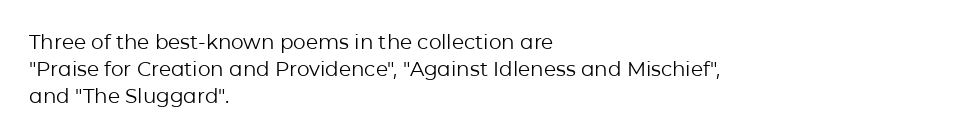
{"italic": "no", "bold": "no", "underline": "no", "align": "left", "line_spacing": "normal", "line_spacing_ratio": 1.35, "letter_spacing": "normal", "letter_spacing_em": 0.0, "glyph_px": 20}
